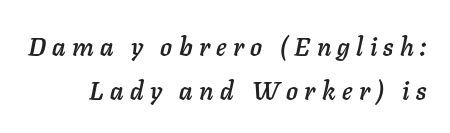
{"italic": "yes", "lean": "right", "slant_degrees": 11, "underline": "no", "line_spacing_ratio": 1.78, "letter_spacing": "wide", "letter_spacing_em": 0.25, "glyph_px": 25}
